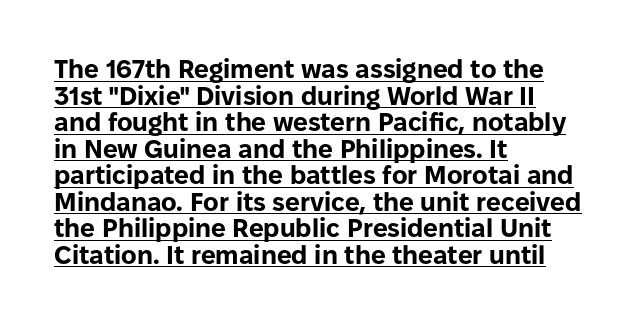
The image shows 26 px bold type, upright; set left-aligned, tight line spacing (1.02x), normal letter spacing, underlined.
